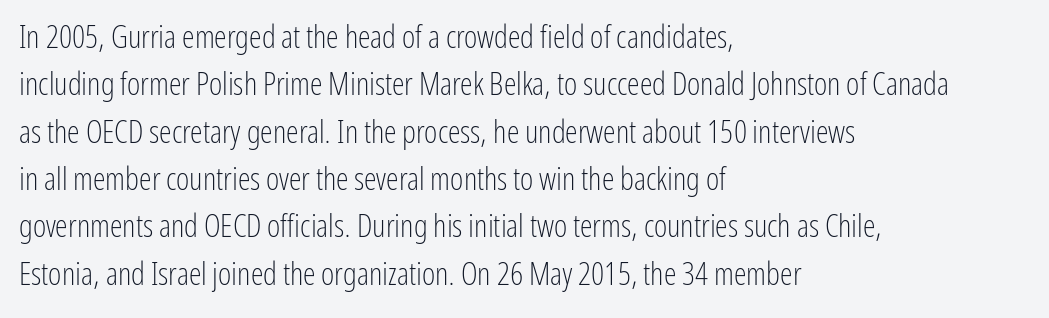
It's the straight-up-and-down kind of type. Clear beneath every line of the passage. A typesetter would call this zero additional tracking. The passage shown is not bold in any degree.
